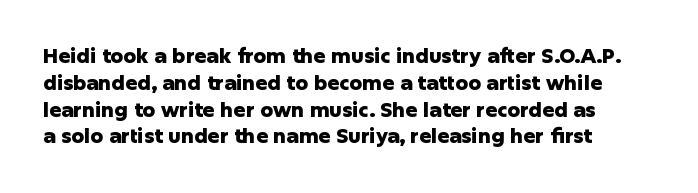
The image shows 20 px bold type, upright; set left-aligned, normal line spacing (1.34x), normal letter spacing, not underlined.
